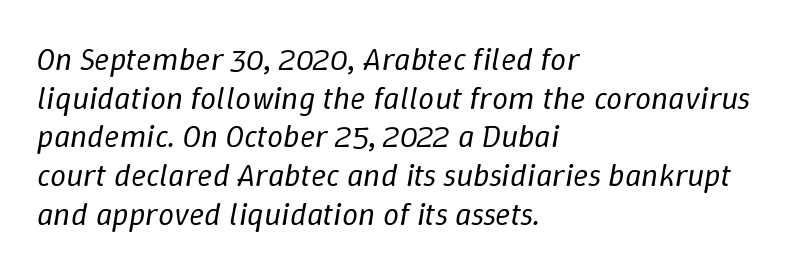
Q: Is the text bold? A: No.
Q: Is the text italic (slanted)? A: Yes, it leans right by about 9 degrees.
Q: Is the text underlined? A: No.
Q: How is the paragraph aligned? A: Left-aligned.
Q: Is the spacing between letters normal or unusually wide? A: Normal.
Q: Width (condensed, normal, or wide)? A: Normal.
Q: Stroke contrast? A: Low.
Q: x-height? A: Medium.
Q: Monospaced? A: No.
